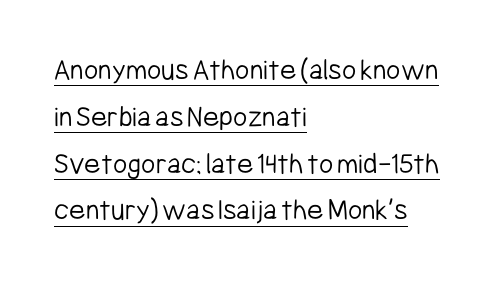
Q: Is the text bold? A: No.
Q: Is the text italic (slanted)? A: No, it is upright.
Q: Is the typeface a serif or a sans-serif typeface? A: Sans-serif.
Q: Is the text underlined? A: Yes.
Q: How is the paragraph aligned? A: Left-aligned.
Q: Is the spacing between letters normal or unusually wide? A: Normal.
Q: Is the spacing between lines tight, normal or loose? A: Normal.
Q: Width (condensed, normal, or wide)? A: Condensed.
Q: Stroke contrast? A: Low.
Q: x-height? A: Medium.
Q: Monospaced? A: No.
